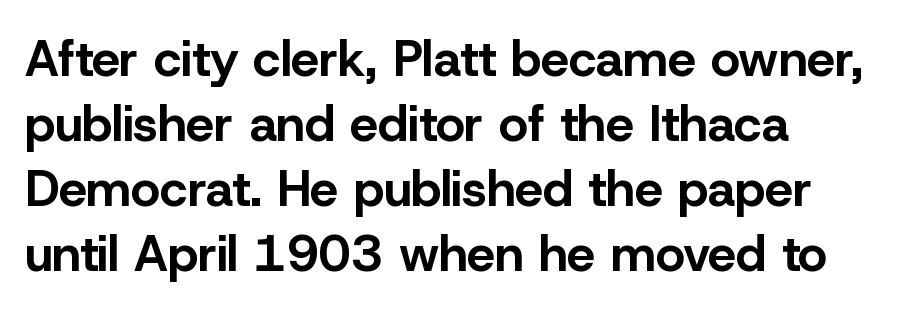
The strip under each line holds only bare page. The passage shown has conventional tracking throughout. Whoever set this chose a conventional vertical rhythm. Proportional: the letters do not fall into vertical columns.
